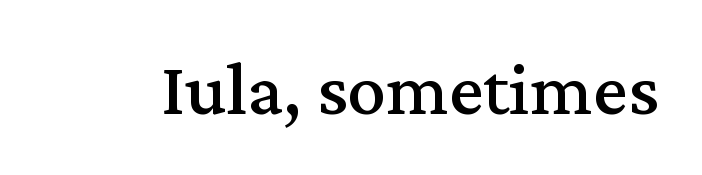
Q: Is the text italic (slanted)? A: No, it is upright.
Q: Is the typeface a serif or a sans-serif typeface? A: Serif.
Q: Is the text underlined? A: No.
Q: Is the spacing between letters normal or unusually wide? A: Normal.
Q: Width (condensed, normal, or wide)? A: Normal.
Q: Stroke contrast? A: Medium.
Q: x-height? A: Medium.
Q: Monospaced? A: No.
